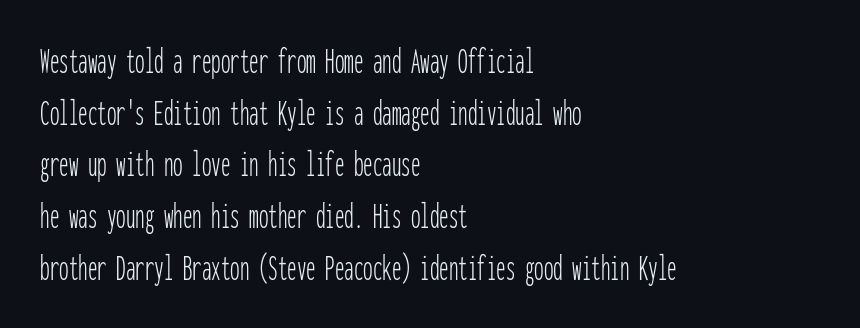
Q: Is the text bold? A: No.
Q: Is the text italic (slanted)? A: No, it is upright.
Q: Is the typeface a serif or a sans-serif typeface? A: Sans-serif.
Q: Is the text underlined? A: No.
Q: How is the paragraph aligned? A: Left-aligned.
Q: Is the spacing between letters normal or unusually wide? A: Normal.
Q: Is the spacing between lines tight, normal or loose? A: Normal.
Q: Width (condensed, normal, or wide)? A: Condensed.
Q: Stroke contrast? A: Low.
Q: x-height? A: Medium.
Q: Monospaced? A: Yes.
